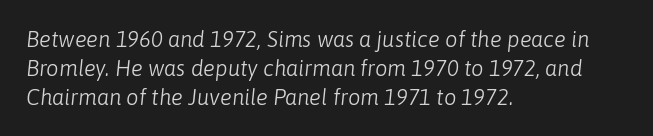
A typesetter would mark this as italic. Quick note: underline off. These lines stack with their left ends in a neat column. Horizontal bands of white between lines are of average thickness. Inter-character spacing is left at the font's built-in metrics.
